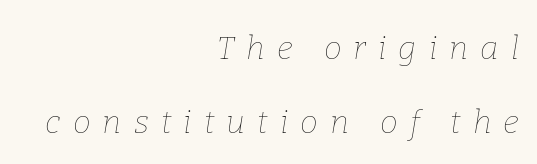
The face used here is proportionally spaced, like ordinary book or web type. Leading: increased. The passage shown leans; its letterforms are oblique. The paragraph shown leans on its right margin. You could only call the tracking loose — the letters float apart. Caption: face not bold, strokes unweighted.
